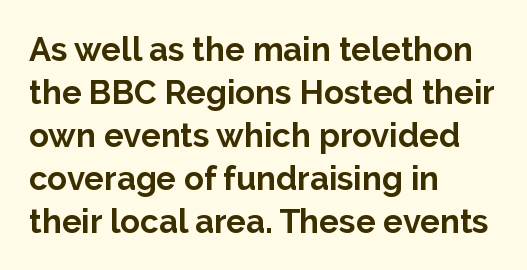
{"serif": "no", "italic": "no", "bold": "yes", "weight": "bold", "width": "normal", "stroke_contrast": "low", "x_height": "medium", "monospaced": "no", "underline": "no", "align": "left", "line_spacing": "normal", "line_spacing_ratio": 1.3, "letter_spacing": "normal", "letter_spacing_em": 0.0, "glyph_px": 33}
